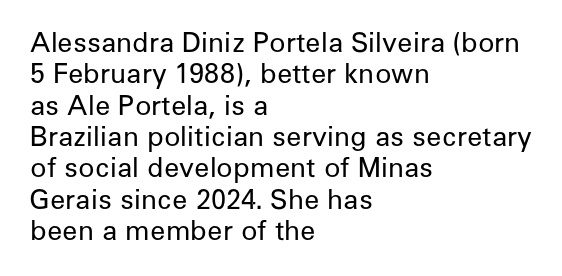
{"italic": "no", "bold": "no", "underline": "no", "align": "left", "line_spacing_ratio": 1.16, "letter_spacing": "normal", "letter_spacing_em": 0.0, "glyph_px": 27}
